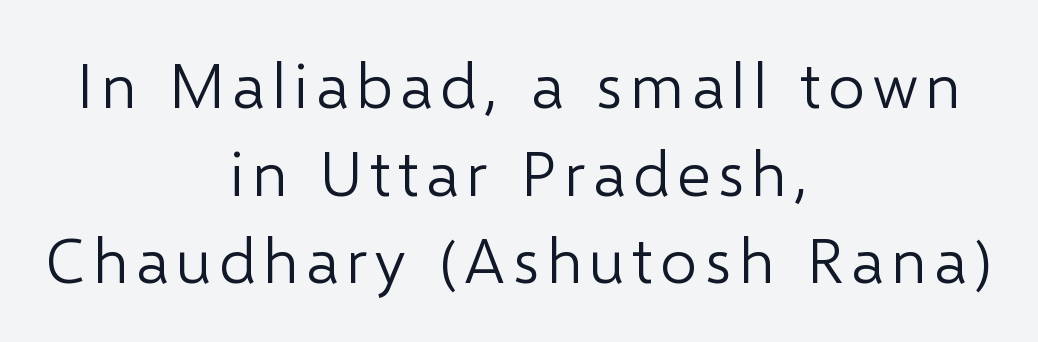
Compared with a typical body face, this is equally light or lighter still. The face used here is proportionally spaced, like ordinary book or web type. Each letter's strokes conclude bluntly, with no projecting serifs. Leading: standard. This is the regular roman posture of the typeface. Compared with a flush-left layout, this one balances lines on the center instead.
